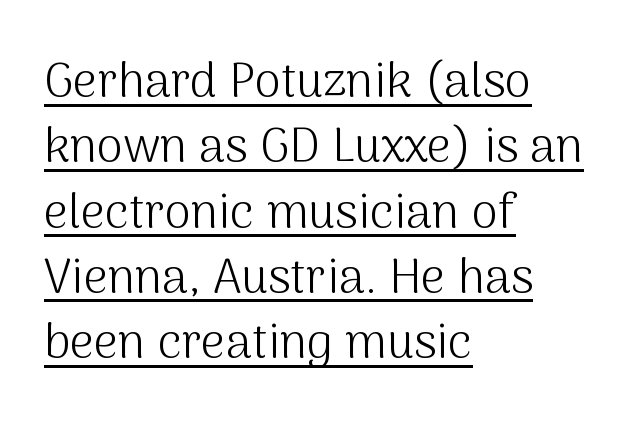
The rendering uses natural spacing where letterforms have individual widths. The tracking reads as untouched default to a designer's eye. Each line of the rendering has a horizontal stroke beneath the glyphs. Vertical stems look standard width or narrower in stroke. Posture: vertical. These lines stack with their left ends in a neat column.
